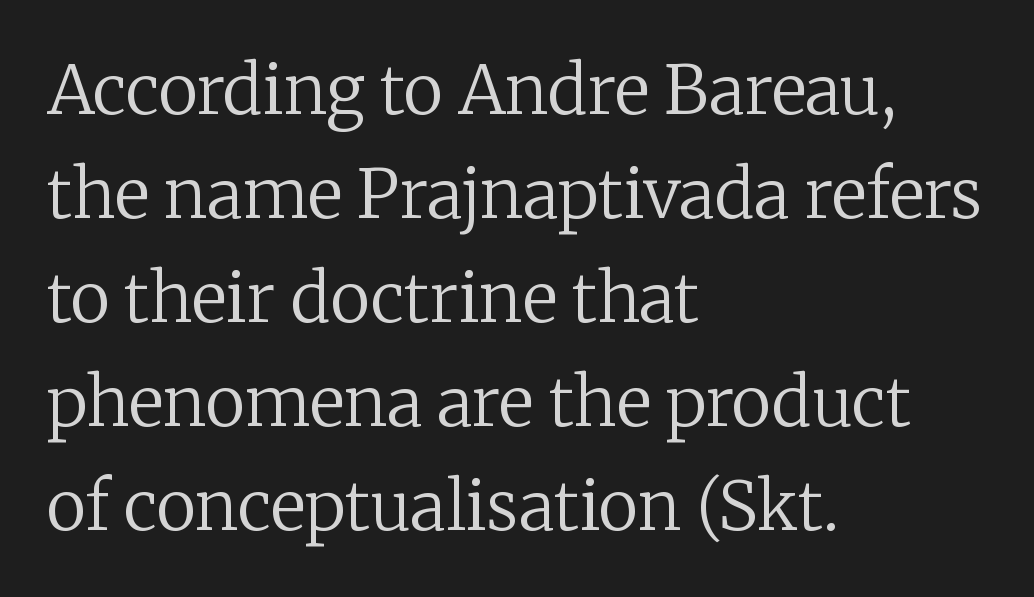
{"serif": "yes", "italic": "no", "bold": "no", "weight": "regular", "width": "normal", "stroke_contrast": "low", "x_height": "medium", "monospaced": "no", "underline": "no", "align": "left", "line_spacing": "normal", "line_spacing_ratio": 1.53, "letter_spacing": "normal", "letter_spacing_em": 0.0, "glyph_px": 68}
